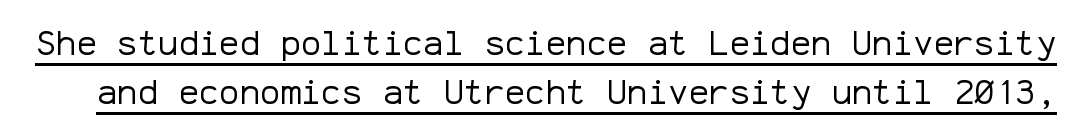
Q: Is the text bold? A: No.
Q: Is the text italic (slanted)? A: No, it is upright.
Q: Is the typeface a serif or a sans-serif typeface? A: Sans-serif.
Q: Is the text underlined? A: Yes.
Q: Is the spacing between letters normal or unusually wide? A: Normal.
Q: Is the spacing between lines tight, normal or loose? A: Normal.
Q: Width (condensed, normal, or wide)? A: Normal.
Q: Stroke contrast? A: Low.
Q: x-height? A: Medium.
Q: Monospaced? A: Yes.
